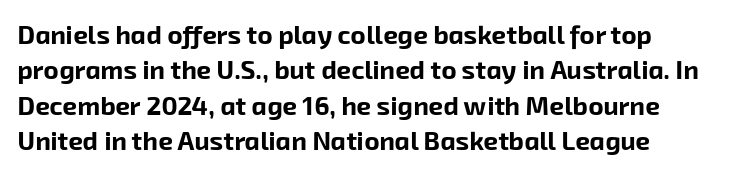
{"bold": "yes", "underline": "no", "line_spacing": "normal", "line_spacing_ratio": 1.36, "letter_spacing": "normal", "letter_spacing_em": 0.0, "glyph_px": 26}
